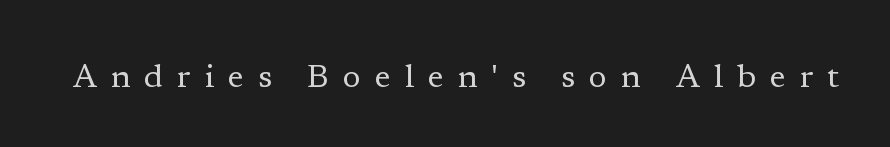
The image shows 33 px regular-weight serif type, upright; set unusually wide letter spacing (+0.42 em), not underlined; low stroke contrast and a medium x-height.
